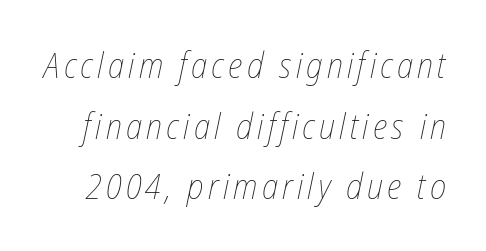
Counters stay open thanks to moderate or lighter strokes. Nobody drew a line under any word here. Italic: yes, the glyphs are oblique. Spacing verdict: proportional, widths tailored to each character.
